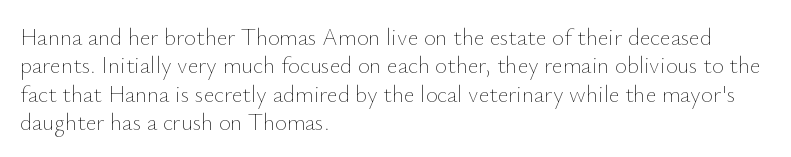
The image shows 23 px text type, upright; set left-aligned, line spacing 1.23x, normal letter spacing, not underlined.
